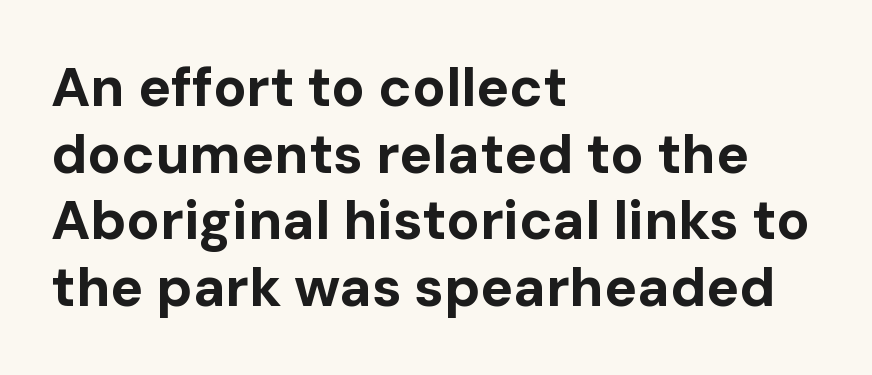
Students, note that the glyphs here touch the page at normal intervals. The face used here is proportionally spaced, like ordinary book or web type. Strokes here are thick enough to call this a true bold. The specimen omits any rule beneath the text block's lines.
